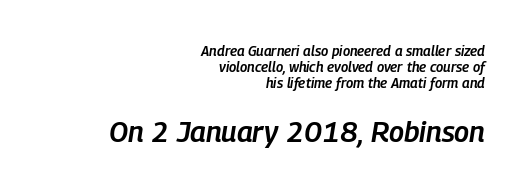
{"italic": "yes", "lean": "right", "slant_degrees": 9, "bold": "semi", "weight": "semibold", "width": "condensed", "stroke_contrast": "low", "x_height": "medium", "monospaced": "no", "underline": "no", "align": "right", "line_spacing": "tight", "line_spacing_ratio": 1.15, "letter_spacing": "normal", "letter_spacing_em": 0.0, "larger_block": "second", "size_ratio": 2.07, "glyph_px": 29}
